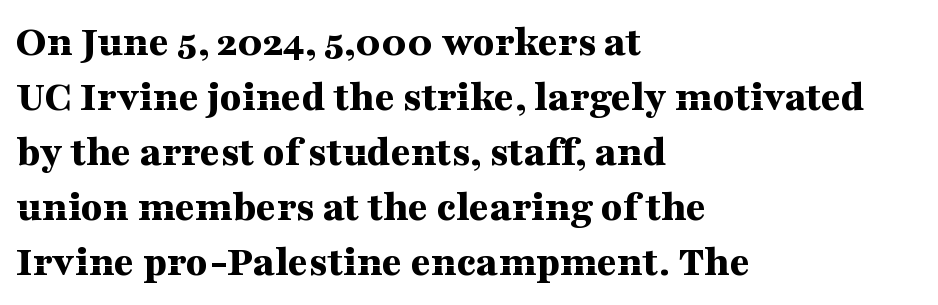
Each letter's strokes conclude with small projecting serifs. The lines sit at an ordinary, default distance from one another. Posture: straight, roman, zero tilt. The paragraph has a hard left edge and a soft right edge.
